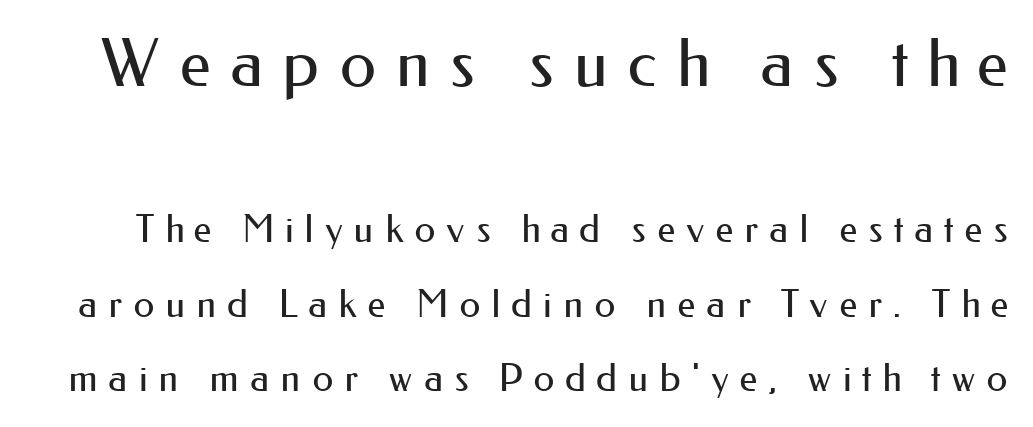
You could only call the tracking loose — the letters float apart. The letters stand straight up with perfectly vertical stems. The passage shown is not underscored anywhere. The face used here is proportionally spaced, like ordinary book or web type. Typesetter's note — upper block bumped up in size, lower block left smaller.
